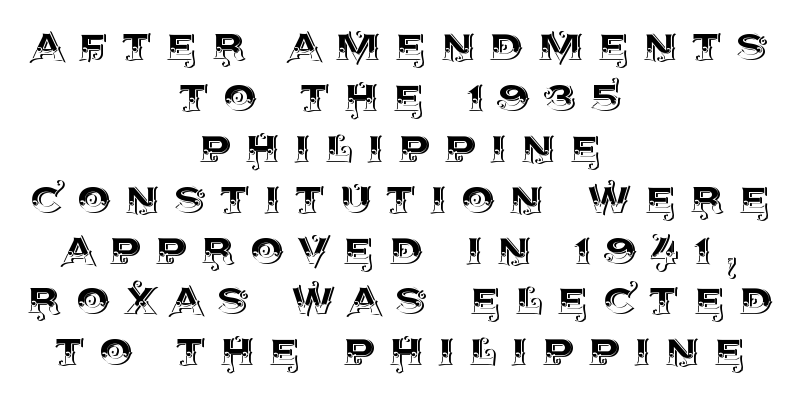
The whitespace from short lines is split evenly between both sides. Varying glyph widths throughout — classic text-font behaviour. The passage shown is not underscored anywhere. Here the glyphs are tracked loosely, breaking word shapes into spaced letters. Compared with typical paragraphs, the rows here are closer together. This is roman type, the default non-slanted kind.
